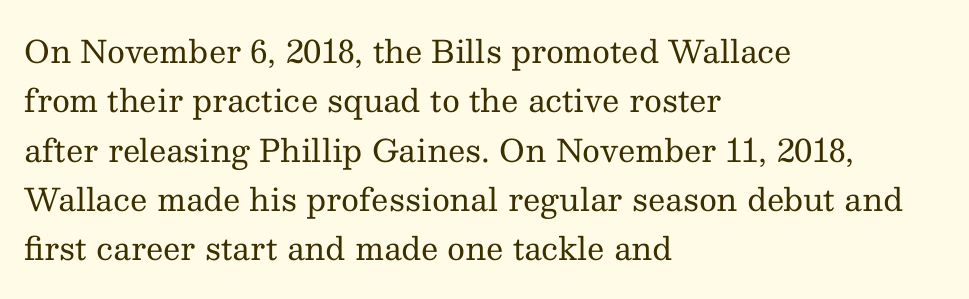
{"serif": "yes", "italic": "no", "bold": "no", "weight": "regular", "width": "normal", "stroke_contrast": "medium", "x_height": "medium", "monospaced": "no", "underline": "no", "align": "left", "line_spacing": "normal", "line_spacing_ratio": 1.59, "letter_spacing": "normal", "letter_spacing_em": 0.0, "glyph_px": 31}
